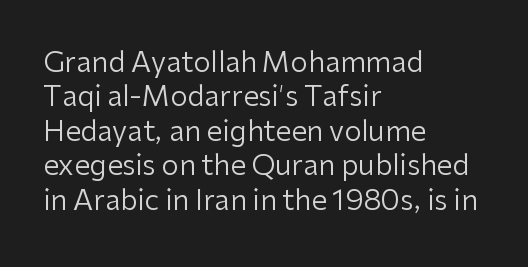
{"serif": "no", "italic": "no", "bold": "no", "weight": "regular", "width": "normal", "stroke_contrast": "low", "x_height": "medium", "monospaced": "no", "underline": "no", "align": "left", "line_spacing_ratio": 1.23, "letter_spacing": "normal", "letter_spacing_em": 0.0, "glyph_px": 28}
